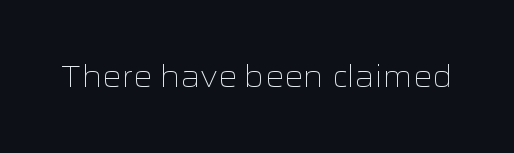
Stroke terminals: plain, sans-serif. The letters look calm and open, with moderate or lighter stems. This is the regular roman posture of the typeface. Compared with typical body copy, the letter spacing here is the same.
